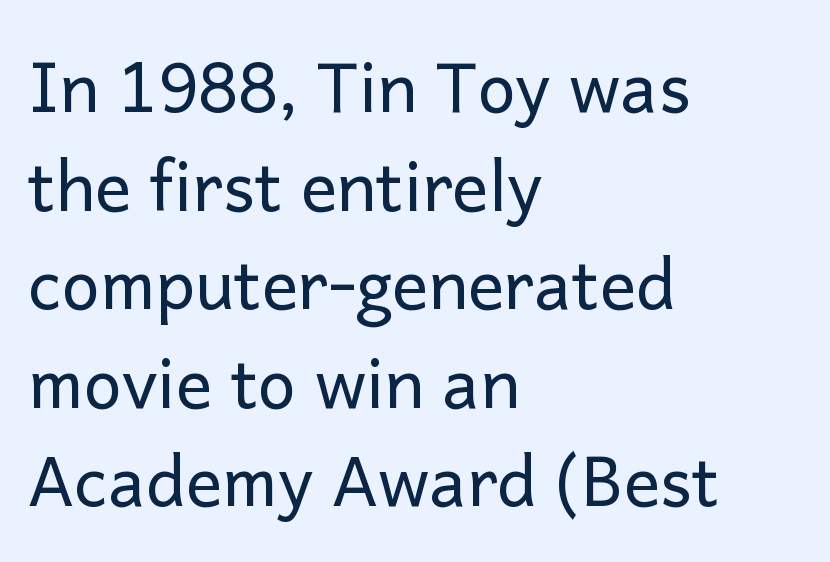
{"serif": "no", "italic": "no", "bold": "no", "weight": "regular", "width": "normal", "stroke_contrast": "low", "x_height": "medium", "monospaced": "no", "underline": "no", "align": "left", "line_spacing": "normal", "line_spacing_ratio": 1.45, "letter_spacing": "normal", "letter_spacing_em": 0.0, "glyph_px": 68}
